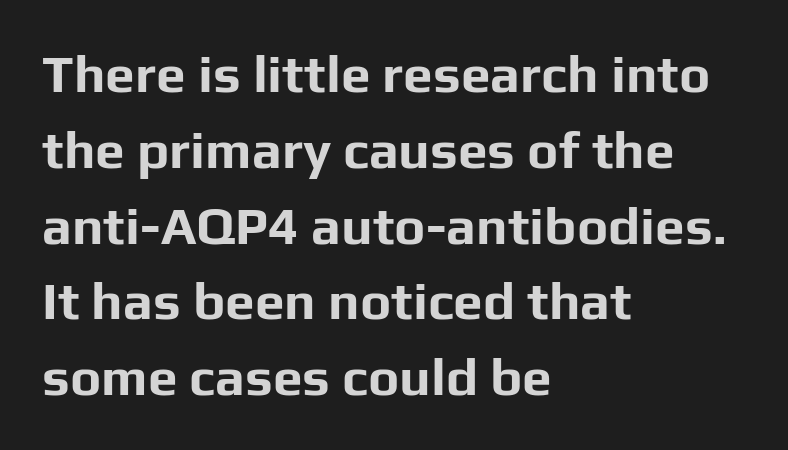
Q: Is the text bold? A: Yes.
Q: Is the text italic (slanted)? A: No, it is upright.
Q: Is the typeface a serif or a sans-serif typeface? A: Sans-serif.
Q: Is the text underlined? A: No.
Q: How is the paragraph aligned? A: Left-aligned.
Q: Is the spacing between letters normal or unusually wide? A: Normal.
Q: Is the spacing between lines tight, normal or loose? A: Normal.
Q: Width (condensed, normal, or wide)? A: Normal.
Q: Stroke contrast? A: Low.
Q: x-height? A: Medium.
Q: Monospaced? A: No.
